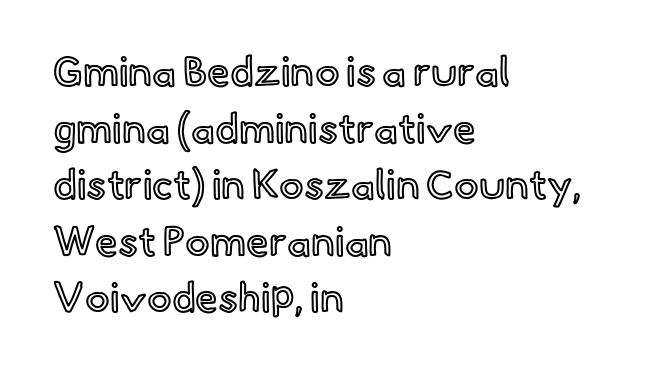
This rendering features lettering with no underline. Each line starts at the same left margin while the right side varies. Character widths vary here, with narrow letters taking less room than wide ones. Standard letterfit; no display-style spreading of the glyphs.
